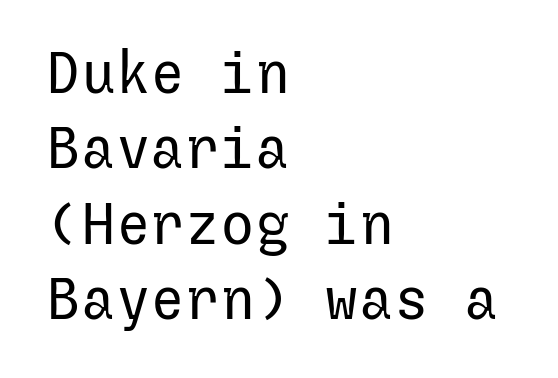
Q: Is the text bold? A: No.
Q: Is the text italic (slanted)? A: No, it is upright.
Q: Is the typeface a serif or a sans-serif typeface? A: Sans-serif.
Q: Is the text underlined? A: No.
Q: How is the paragraph aligned? A: Left-aligned.
Q: Is the spacing between letters normal or unusually wide? A: Normal.
Q: Is the spacing between lines tight, normal or loose? A: Normal.
Q: Width (condensed, normal, or wide)? A: Normal.
Q: Stroke contrast? A: Low.
Q: x-height? A: Medium.
